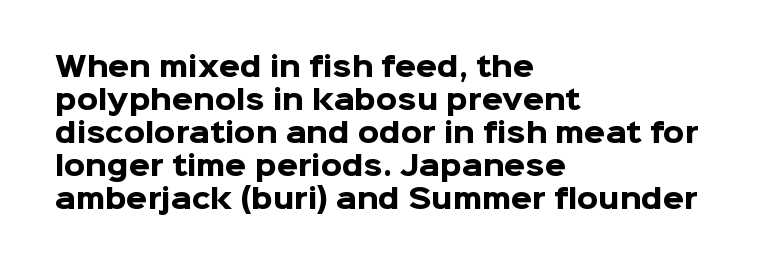
Words float on clear page, feet unadorned. Does the lettering tilt? It doesn't — this is upright. Visually the block forms a straight wall on the left and a jagged coastline on the right. These words are printed bold, with thick strokes throughout. Characters follow at the spacing the type designer built in.
